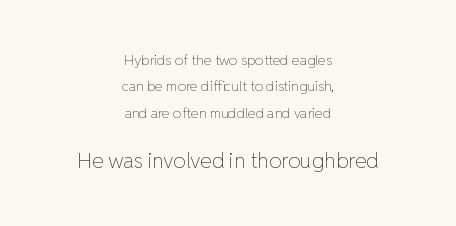
The image shows 21 px text type, upright; set centered, line spacing 1.89x, normal letter spacing, not underlined; the second (bottom) block is 1.5x larger.
